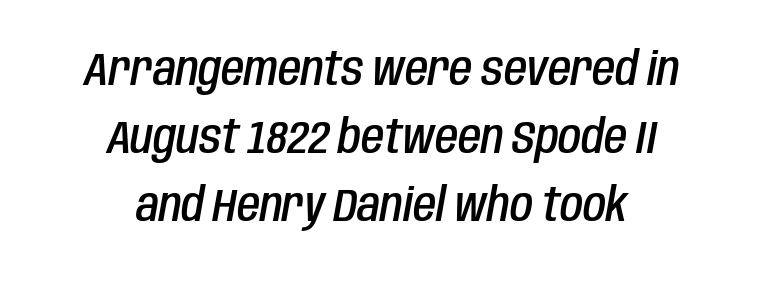
Varying glyph widths throughout — classic text-font behaviour. Typographic density is moderately raised because the face is semibold. Alignment: centered. These lines keep a tight, regular rhythm from letter to letter.
